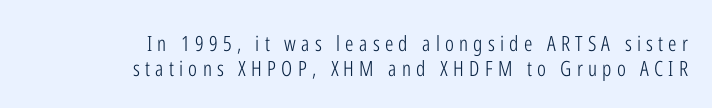
{"italic": "no", "bold": "no", "underline": "no", "align": "right", "line_spacing_ratio": 1.18, "letter_spacing": "wide", "letter_spacing_em": 0.25, "glyph_px": 21}
